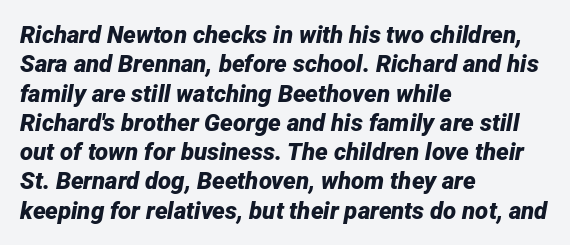
The image shows 24 px bold type, italic (leaning right); set left-aligned, line spacing 1.22x, normal letter spacing, not underlined.
